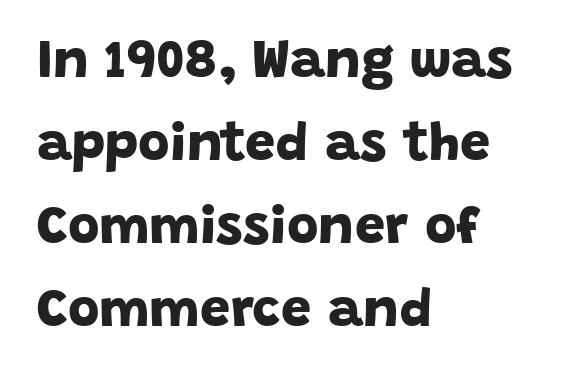
The horizontal fit of the characters is conventional and even. The glyphs have the mass of a bold cut. Observe the absence of serifs on each vertical stroke in this sample. Visually the block forms a straight wall on the left and a jagged coastline on the right.
